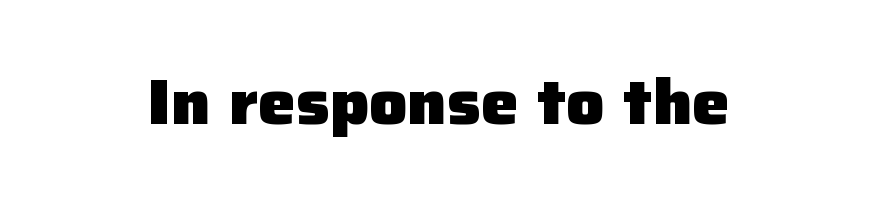
Q: Is the text bold? A: Yes.
Q: Is the text italic (slanted)? A: No, it is upright.
Q: Is the typeface a serif or a sans-serif typeface? A: Sans-serif.
Q: Is the text underlined? A: No.
Q: Is the spacing between letters normal or unusually wide? A: Normal.
Q: Width (condensed, normal, or wide)? A: Normal.
Q: Stroke contrast? A: Low.
Q: x-height? A: Medium.
Q: Monospaced? A: No.
